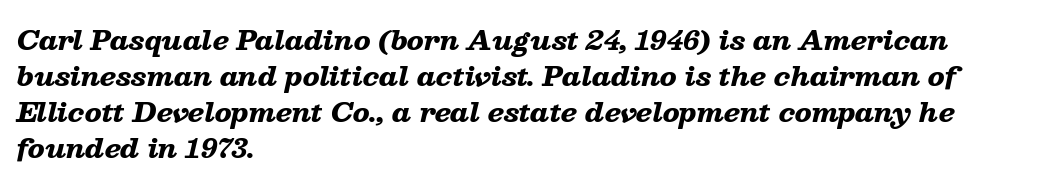
Q: Is the text bold? A: Yes.
Q: Is the text italic (slanted)? A: Yes, it leans right by about 13 degrees.
Q: Is the text underlined? A: No.
Q: How is the paragraph aligned? A: Left-aligned.
Q: Is the spacing between letters normal or unusually wide? A: Normal.
Q: Is the spacing between lines tight, normal or loose? A: Normal.
